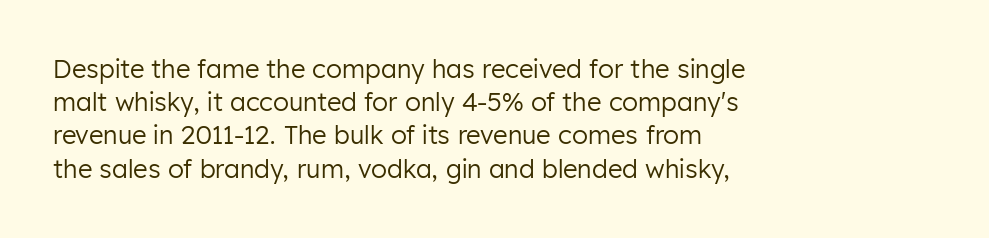
The image shows 25 px text type, upright; set left-aligned, normal line spacing (1.33x), normal letter spacing, not underlined.
